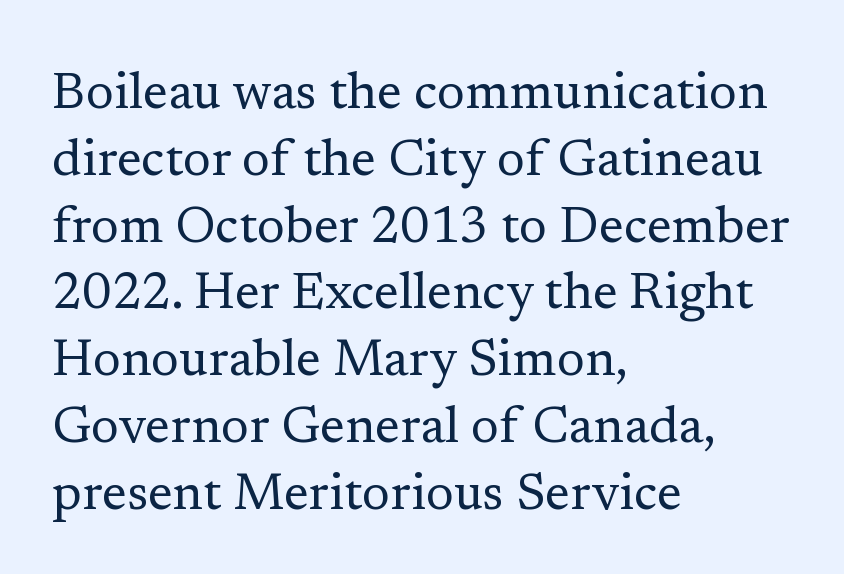
Q: Is the text bold? A: No.
Q: Is the text italic (slanted)? A: No, it is upright.
Q: Is the typeface a serif or a sans-serif typeface? A: Serif.
Q: Is the text underlined? A: No.
Q: How is the paragraph aligned? A: Left-aligned.
Q: Is the spacing between letters normal or unusually wide? A: Normal.
Q: Is the spacing between lines tight, normal or loose? A: Normal.
Q: Width (condensed, normal, or wide)? A: Normal.
Q: Stroke contrast? A: Low.
Q: x-height? A: Medium.
Q: Monospaced? A: No.
